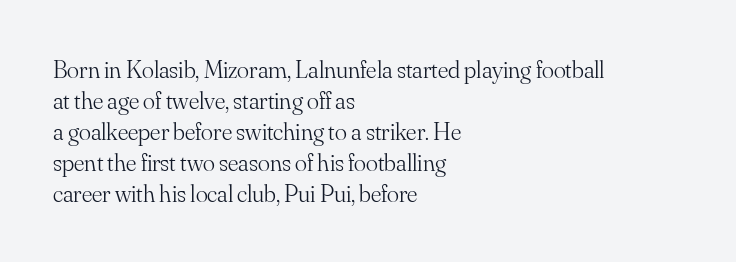
A light-to-regular cut is what we see here. Clear beneath every line of the passage. Vertical strokes here are truly vertical. The passage shown has conventional tracking throughout. Leftover space on each line is placed entirely after the last word.
